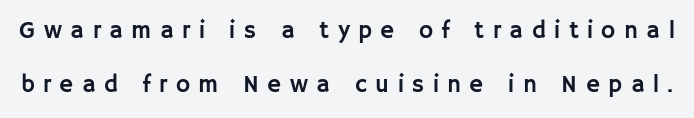
The image shows 24 px text type, upright; set loose line spacing (2.27x), unusually wide letter spacing (+0.35 em), not underlined.
